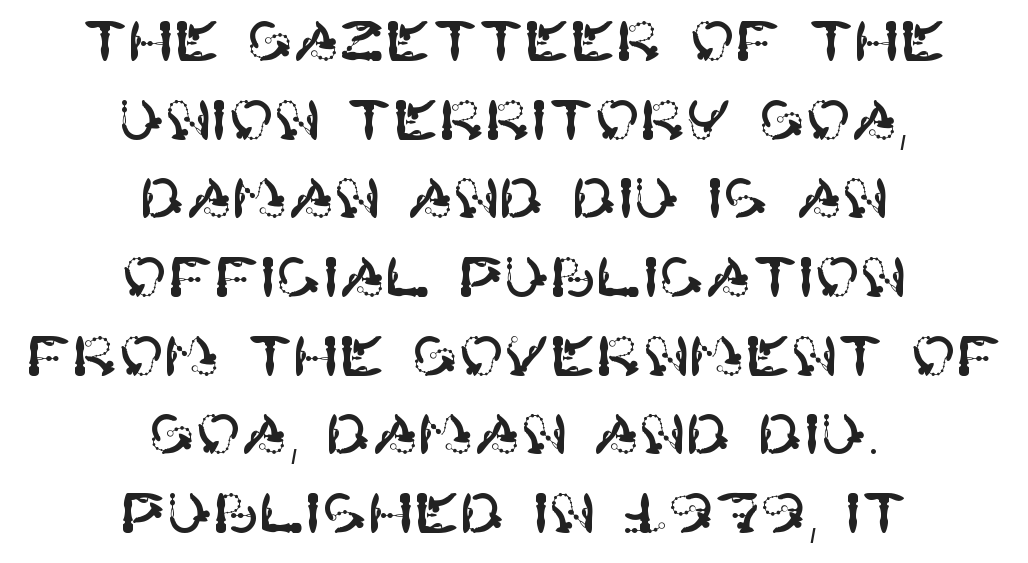
The image shows 55 px sans-serif type, upright; set centered, normal line spacing (1.43x), normal letter spacing, not underlined; high stroke contrast and a large x-height.
